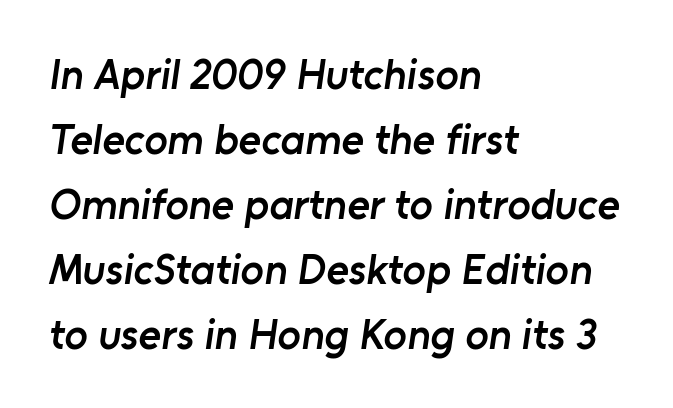
The image shows 43 px semibold sans-serif type; set left-aligned, normal line spacing (1.51x), normal letter spacing, not underlined; low stroke contrast and a medium x-height.
